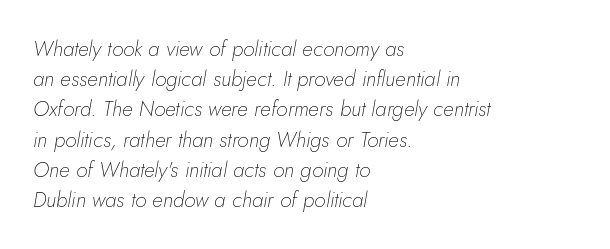
{"italic": "yes", "lean": "right", "slant_degrees": 5, "bold": "no", "underline": "no", "align": "left", "line_spacing": "normal", "line_spacing_ratio": 1.44, "letter_spacing": "normal", "letter_spacing_em": 0.0, "glyph_px": 21}
